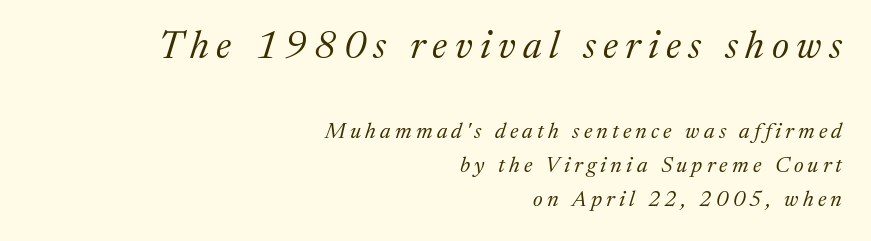
{"serif": "yes", "italic": "yes", "lean": "right", "slant_degrees": 17, "bold": "no", "weight": "regular", "width": "normal", "stroke_contrast": "medium", "x_height": "medium", "monospaced": "no", "underline": "no", "align": "right", "line_spacing": "normal", "line_spacing_ratio": 1.55, "larger_block": "first", "size_ratio": 1.77, "glyph_px": 39}
